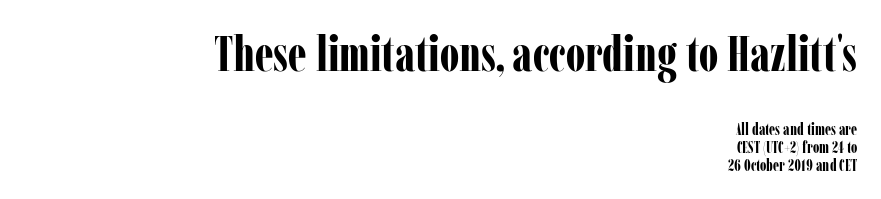
The image shows 49 px bold, condensed serif type, upright; set right-aligned, tight line spacing (1.13x), normal letter spacing, not underlined; the first (top) block is 3.06x larger; low stroke contrast and a medium x-height.
